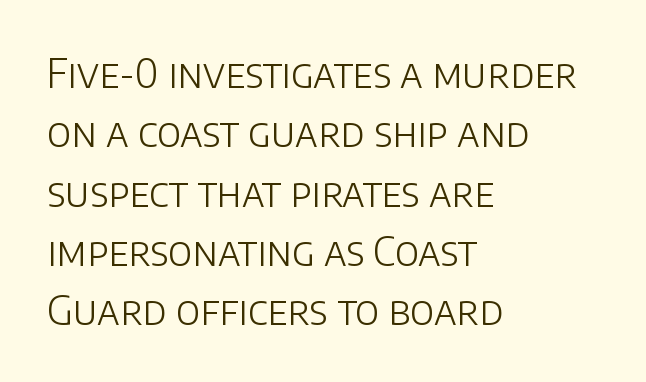
Q: Is the text bold? A: No.
Q: Is the text italic (slanted)? A: No, it is upright.
Q: Is the typeface a serif or a sans-serif typeface? A: Sans-serif.
Q: Is the text underlined? A: No.
Q: How is the paragraph aligned? A: Left-aligned.
Q: Is the spacing between letters normal or unusually wide? A: Normal.
Q: Is the spacing between lines tight, normal or loose? A: Normal.
Q: Width (condensed, normal, or wide)? A: Normal.
Q: Stroke contrast? A: Low.
Q: x-height? A: Large.
Q: Monospaced? A: No.
